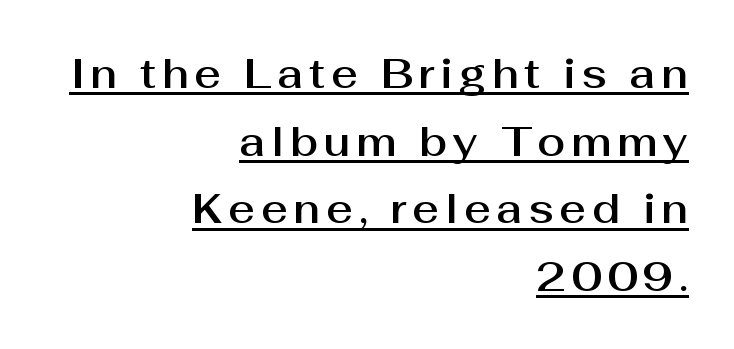
The image shows 41 px sans-serif type, upright; set right-aligned, normal line spacing (1.65x), underlined; medium stroke contrast and a medium x-height.
